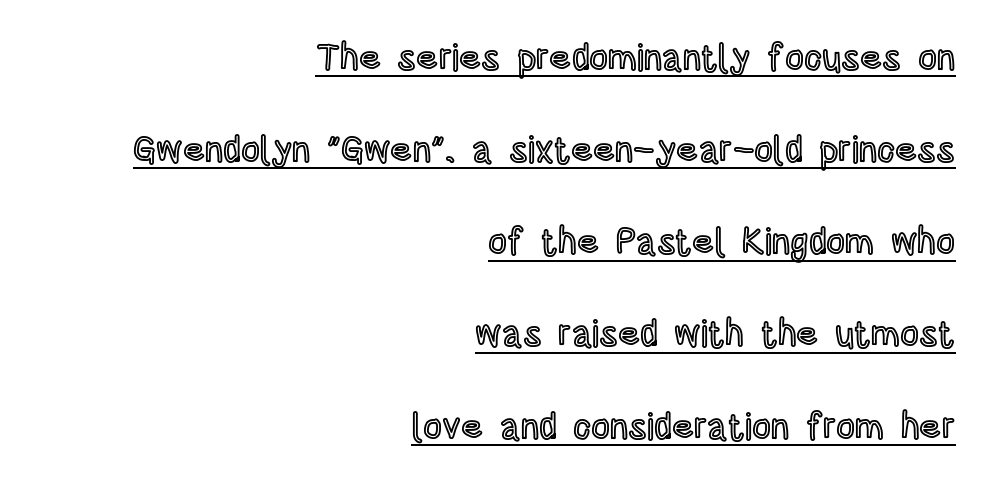
The image shows 37 px condensed type, upright; set right-aligned, loose line spacing (2.49x), normal letter spacing, underlined; a large x-height.
